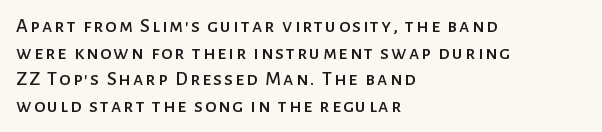
The image shows 20 px text type, upright; set left-aligned, normal line spacing (1.33x), not underlined.
